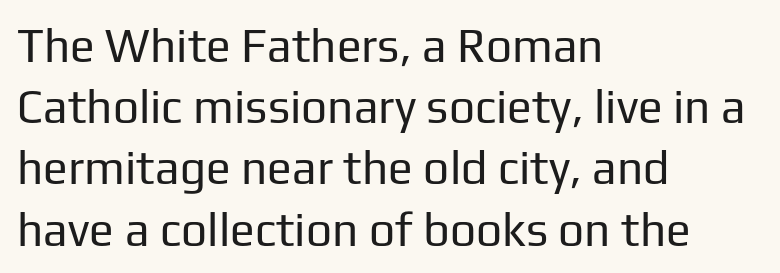
It's the straight-up-and-down kind of type. The glyphs are unaccompanied by any horizontal stroke below them. Inter-character spacing is left at the font's built-in metrics. Horizontally, the lines are justified to the leading edge only.
